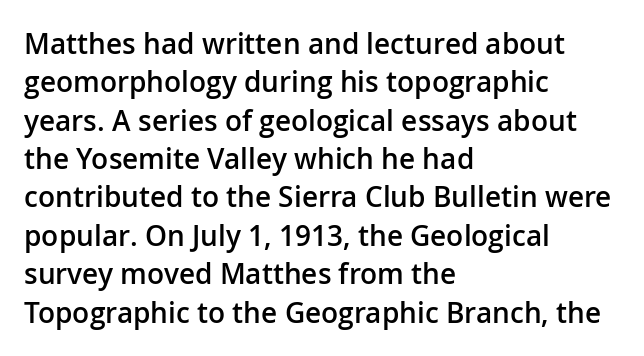
{"serif": "no", "italic": "no", "bold": "semi", "weight": "semibold", "width": "normal", "stroke_contrast": "low", "x_height": "medium", "monospaced": "no", "underline": "no", "align": "left", "line_spacing": "normal", "line_spacing_ratio": 1.37, "letter_spacing": "normal", "letter_spacing_em": 0.0, "glyph_px": 28}
